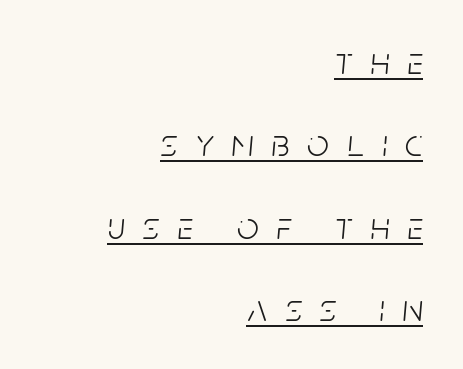
Q: Is the text bold? A: No.
Q: Is the text italic (slanted)? A: Yes, it leans right by about 5 degrees.
Q: Is the text underlined? A: Yes.
Q: How is the paragraph aligned? A: Right-aligned.
Q: Is the spacing between letters normal or unusually wide? A: Unusually wide.
Q: Is the spacing between lines tight, normal or loose? A: Loose.
Q: Width (condensed, normal, or wide)? A: Condensed.
Q: Stroke contrast? A: Low.
Q: x-height? A: Large.
Q: Monospaced? A: No.
